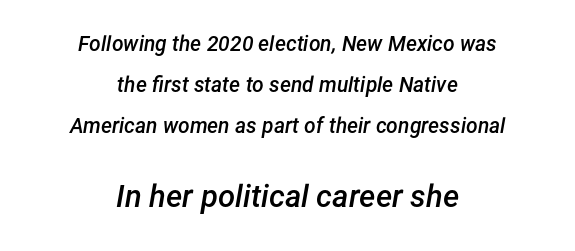
The image shows 31 px semibold type, italic (leaning right); set centered, loose line spacing (1.96x), normal letter spacing, not underlined; the second (bottom) block is 1.48x larger; low stroke contrast and a medium x-height.
